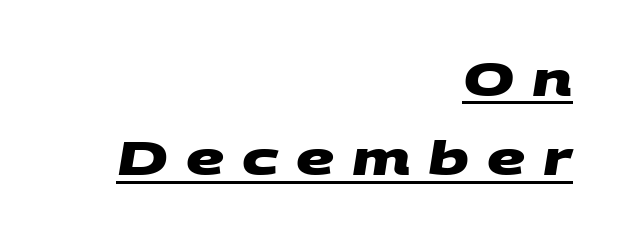
Is this a fixed-width face? No — the glyphs have proportional, varying widths. This sample carries an underscore along the baseline area. Type style note: lacks serifs. The rag falls on the left side of this text block. The face used here is rendered with a markedly widened letterfit. Compared with an ordinary text face, these strokes are far heavier — a full bold.
